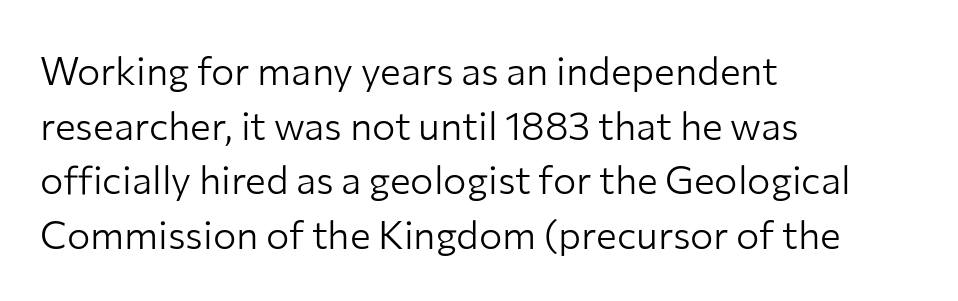
The line texture is even and compact thanks to regular tracking. Quick note: underline off. Does the type have serifs? No, each stem ends abruptly. Varying glyph widths throughout — classic text-font behaviour. The letters stand straight up with perfectly vertical stems.
